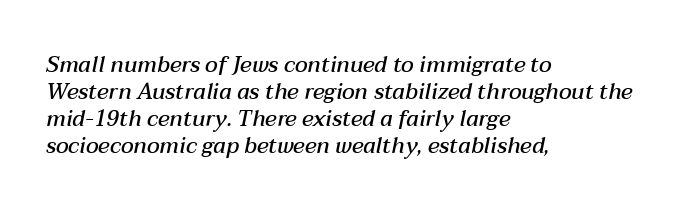
There's an unmistakable incline to the writing here. Quick note: underline off. This sample is left-justified, so line endings fall wherever the words run out. Students, note that the glyphs here touch the page at normal intervals. Weight check: semibold — heavier than regular, not quite bold.
